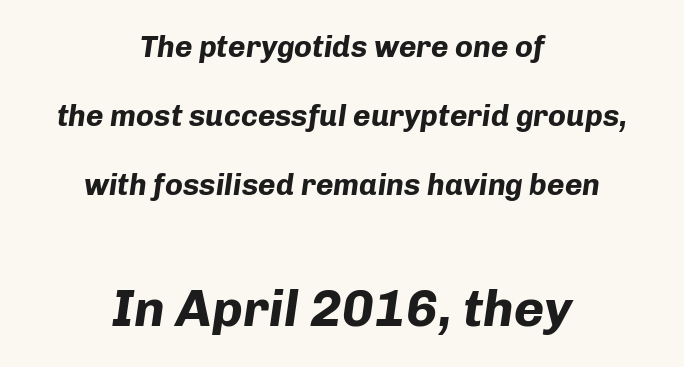
{"italic": "yes", "lean": "right", "slant_degrees": 8, "bold": "yes", "weight": "bold", "width": "normal", "stroke_contrast": "low", "x_height": "medium", "monospaced": "no", "underline": "no", "align": "center", "line_spacing": "loose", "line_spacing_ratio": 2.3, "letter_spacing": "normal", "letter_spacing_em": 0.0, "larger_block": "second", "size_ratio": 1.73, "glyph_px": 52}
